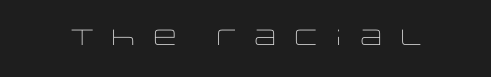
Q: Is the text bold? A: No.
Q: Is the text italic (slanted)? A: No, it is upright.
Q: Is the text underlined? A: No.
Q: Is the spacing between letters normal or unusually wide? A: Unusually wide.
